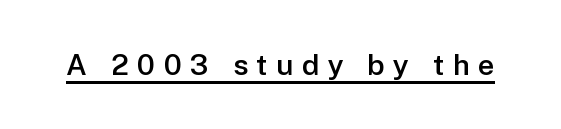
{"serif": "no", "italic": "no", "bold": "semi", "weight": "semibold", "width": "normal", "stroke_contrast": "low", "x_height": "medium", "monospaced": "no", "underline": "yes", "letter_spacing": "wide", "letter_spacing_em": 0.29, "glyph_px": 29}
